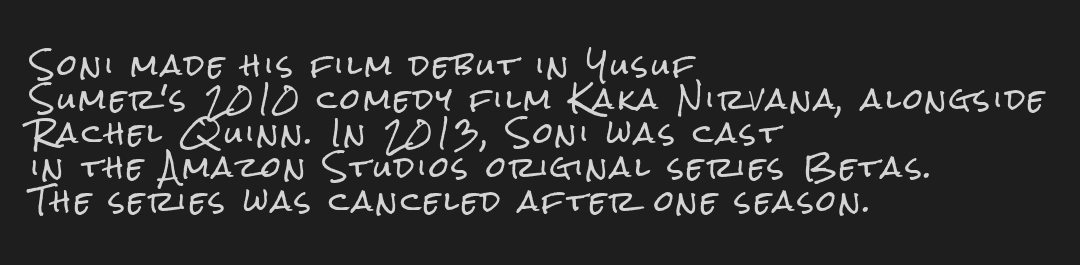
Q: Is the text italic (slanted)? A: No, it is upright.
Q: Is the typeface a serif or a sans-serif typeface? A: Sans-serif.
Q: Is the text underlined? A: No.
Q: How is the paragraph aligned? A: Left-aligned.
Q: Width (condensed, normal, or wide)? A: Condensed.
Q: Stroke contrast? A: Low.
Q: x-height? A: Medium.
Q: Monospaced? A: No.
